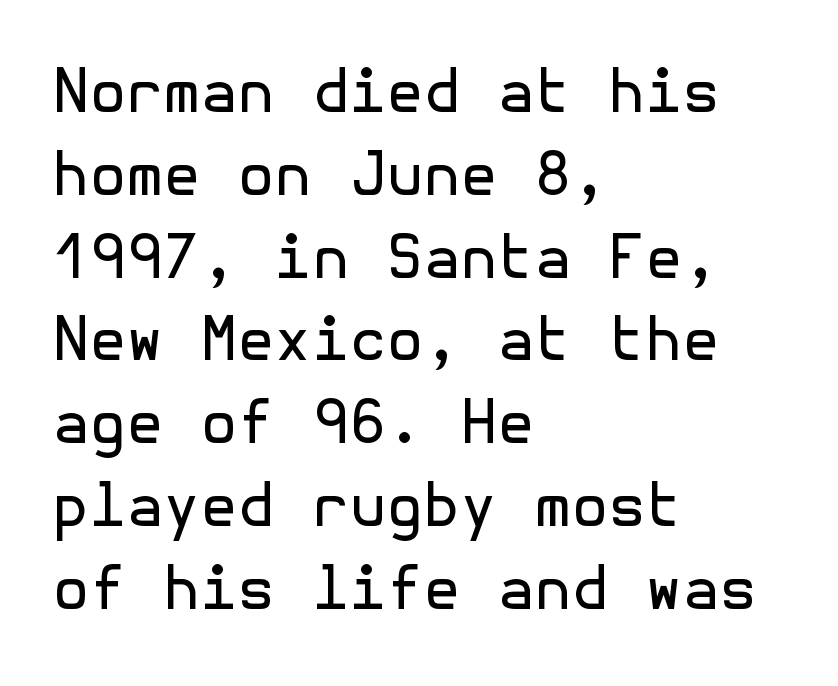
Q: Is the text bold? A: No.
Q: Is the text italic (slanted)? A: No, it is upright.
Q: Is the typeface a serif or a sans-serif typeface? A: Sans-serif.
Q: Is the text underlined? A: No.
Q: How is the paragraph aligned? A: Left-aligned.
Q: Is the spacing between letters normal or unusually wide? A: Normal.
Q: Is the spacing between lines tight, normal or loose? A: Normal.
Q: Width (condensed, normal, or wide)? A: Normal.
Q: x-height? A: Medium.
